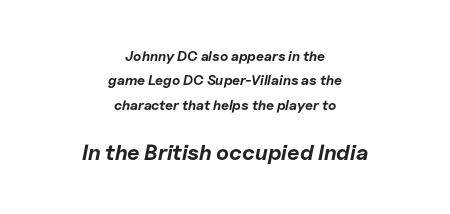
Only glyphs here, with clear space below each row. Designer's note — italics engaged. The emphasis by scale lands on block number two, below. Tracking value appears to be zero — textbook default spacing. These words are printed bold, with thick strokes throughout. Notice how the passage keeps no hard edge, just a central spine.
